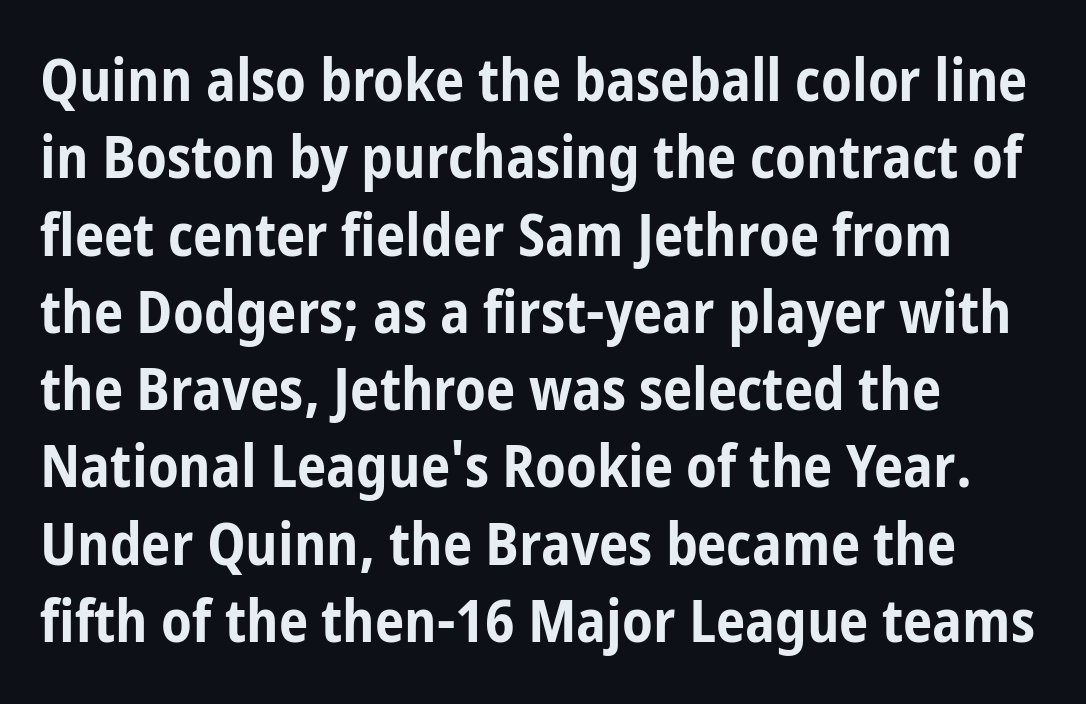
{"serif": "no", "italic": "no", "bold": "yes", "weight": "bold", "width": "condensed", "stroke_contrast": "low", "x_height": "medium", "monospaced": "no", "underline": "no", "align": "left", "line_spacing": "normal", "line_spacing_ratio": 1.31, "letter_spacing": "normal", "letter_spacing_em": 0.0, "glyph_px": 59}
